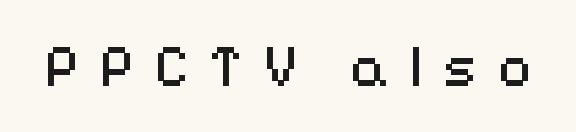
Q: Is the text bold? A: No.
Q: Is the text italic (slanted)? A: No, it is upright.
Q: Is the typeface a serif or a sans-serif typeface? A: Sans-serif.
Q: Is the text underlined? A: No.
Q: Is the spacing between letters normal or unusually wide? A: Unusually wide.
Q: Width (condensed, normal, or wide)? A: Normal.
Q: Stroke contrast? A: Medium.
Q: x-height? A: Medium.
Q: Monospaced? A: No.
